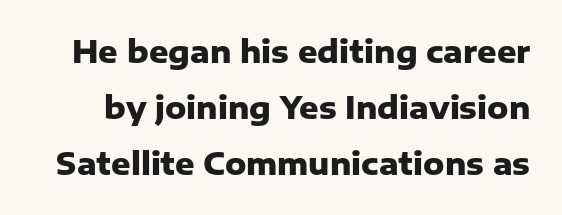
{"serif": "no", "italic": "no", "bold": "yes", "weight": "heavy", "width": "normal", "stroke_contrast": "low", "x_height": "medium", "monospaced": "no", "underline": "no", "line_spacing_ratio": 1.87, "letter_spacing": "normal", "letter_spacing_em": 0.0, "glyph_px": 30}
